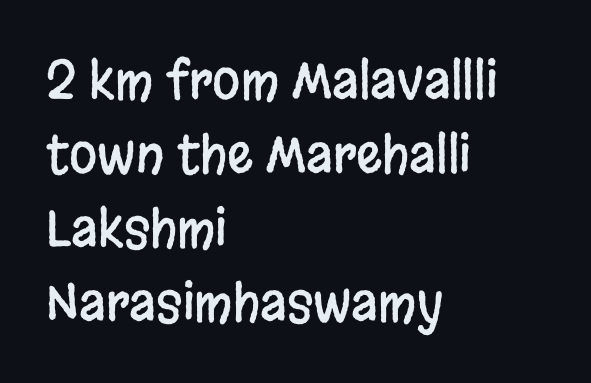
The image shows 51 px condensed sans-serif type, upright; set left-aligned, normal line spacing (1.45x), normal letter spacing, not underlined; low stroke contrast and a large x-height.
